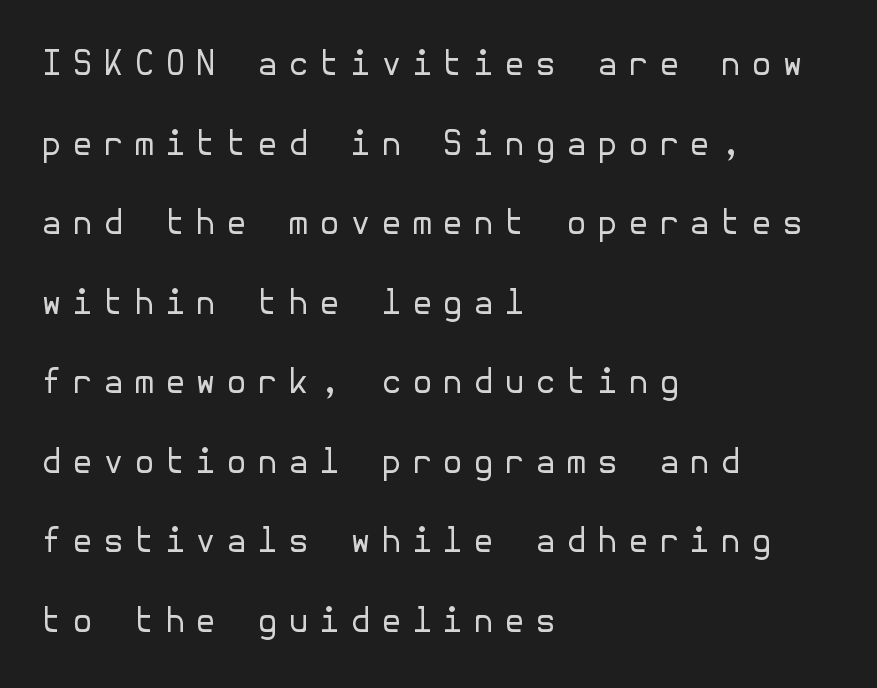
The image shows 34 px regular-weight sans-serif type, upright; set left-aligned, loose line spacing (2.34x), unusually wide letter spacing (+0.29 em), not underlined; low stroke contrast and a medium x-height.
